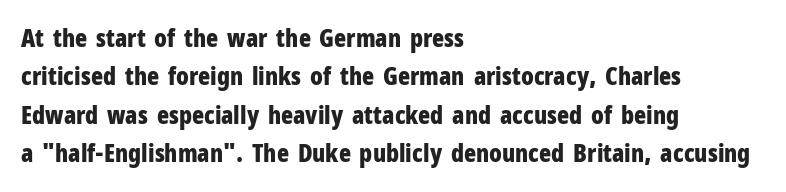
Q: Is the text bold? A: Yes.
Q: Is the text italic (slanted)? A: No, it is upright.
Q: Is the text underlined? A: No.
Q: How is the paragraph aligned? A: Left-aligned.
Q: Is the spacing between letters normal or unusually wide? A: Normal.
Q: Is the spacing between lines tight, normal or loose? A: Normal.
